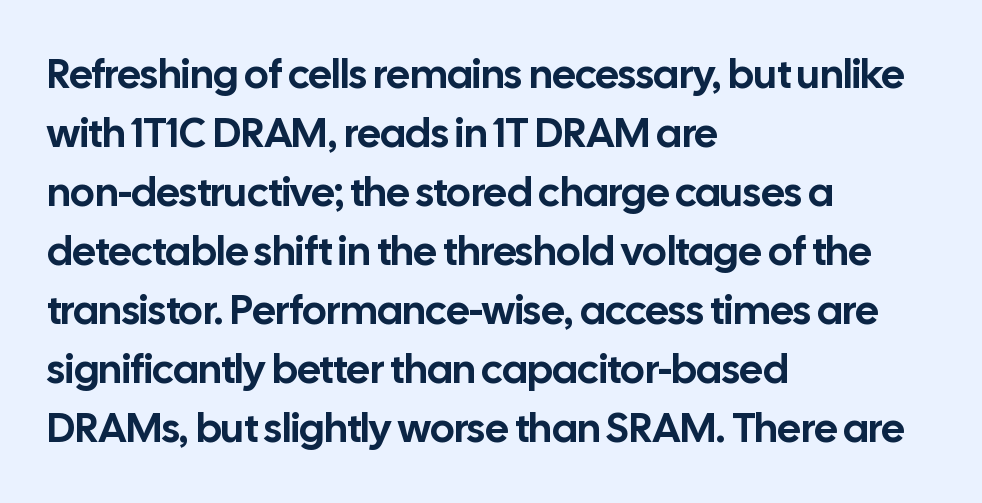
Q: Is the text italic (slanted)? A: No, it is upright.
Q: Is the typeface a serif or a sans-serif typeface? A: Sans-serif.
Q: Is the text underlined? A: No.
Q: How is the paragraph aligned? A: Left-aligned.
Q: Is the spacing between letters normal or unusually wide? A: Normal.
Q: Is the spacing between lines tight, normal or loose? A: Normal.
Q: Width (condensed, normal, or wide)? A: Normal.
Q: Stroke contrast? A: Low.
Q: x-height? A: Medium.
Q: Monospaced? A: No.
